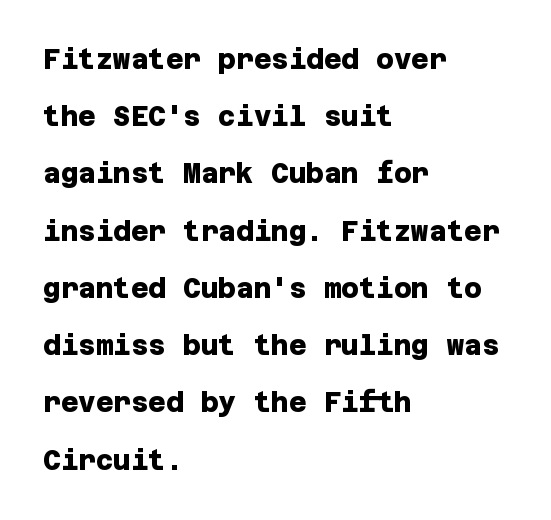
Just letters on the line, the space beneath them empty. The compositor pushed each line to the left boundary. Here the glyphs are tracked normally, forming tight word shapes. Heavy, bold letterforms. Reading down the column, the eye jumps a long way to each next line.
